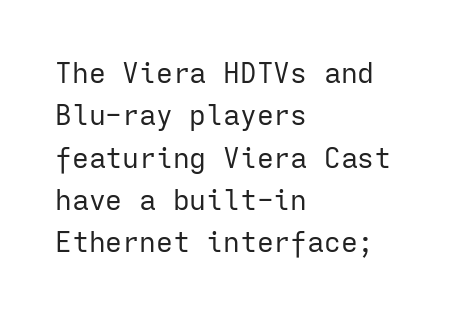
How would I describe the line gaps? Plain and ordinary. Lines of text with bare space underneath. Look at the tracking — it's just the regular setting, nothing added. Stems and bowls with no extra thickness — not bold. The setting favours the left margin, as ordinary paragraphs usually do. Observe the absence of serifs on each vertical stroke in this sample.
